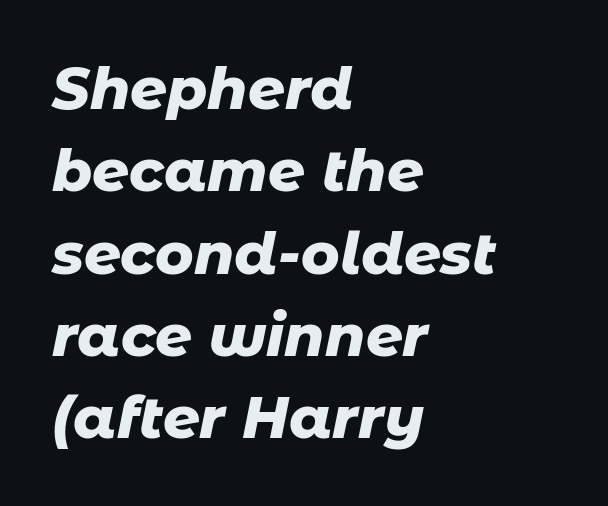
Q: Is the text bold? A: Yes.
Q: Is the text italic (slanted)? A: Yes, it leans right by about 11 degrees.
Q: Is the text underlined? A: No.
Q: How is the paragraph aligned? A: Left-aligned.
Q: Is the spacing between letters normal or unusually wide? A: Normal.
Q: Is the spacing between lines tight, normal or loose? A: Normal.
Q: Width (condensed, normal, or wide)? A: Normal.
Q: Stroke contrast? A: Low.
Q: x-height? A: Medium.
Q: Monospaced? A: No.
